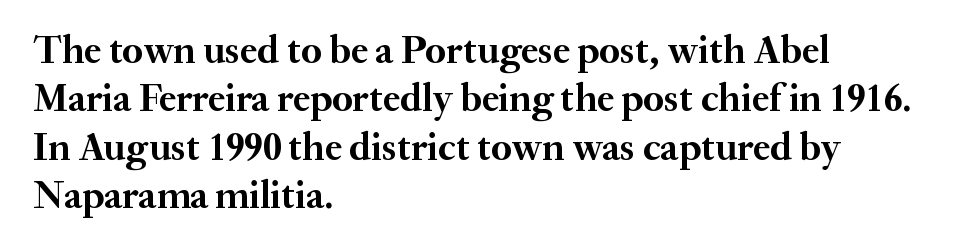
{"serif": "yes", "italic": "no", "bold": "yes", "weight": "semibold", "width": "normal", "stroke_contrast": "medium", "x_height": "small", "monospaced": "no", "underline": "no", "align": "left", "line_spacing_ratio": 1.24, "letter_spacing": "normal", "letter_spacing_em": 0.0, "glyph_px": 39}
